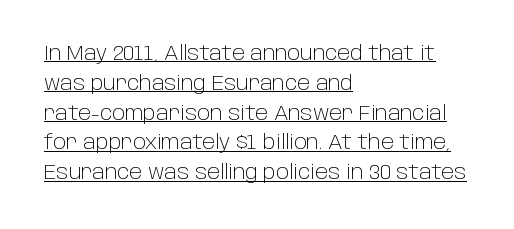
Weight class: somewhere from thin through regular. This is the regular roman posture of the typeface. The rendering uses a moderate line-height, typical for paragraphs. The lines in this sample share a left origin and differ only in where they stop.
